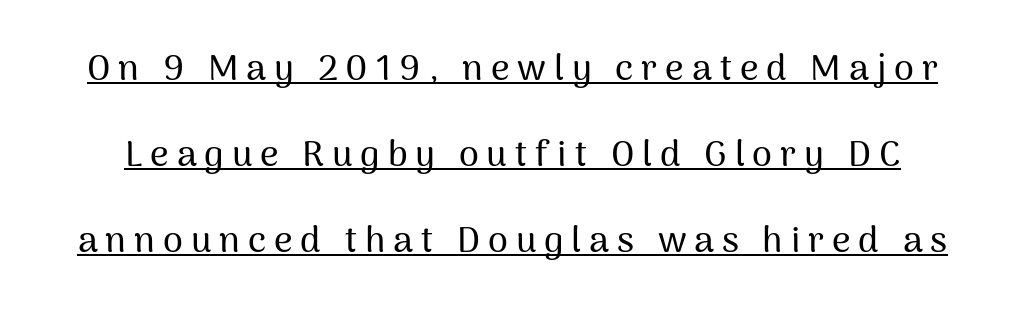
Q: Is the text italic (slanted)? A: No, it is upright.
Q: Is the typeface a serif or a sans-serif typeface? A: Sans-serif.
Q: Is the text underlined? A: Yes.
Q: Is the spacing between letters normal or unusually wide? A: Unusually wide.
Q: Is the spacing between lines tight, normal or loose? A: Loose.
Q: Width (condensed, normal, or wide)? A: Normal.
Q: Stroke contrast? A: Medium.
Q: x-height? A: Medium.
Q: Monospaced? A: No.
